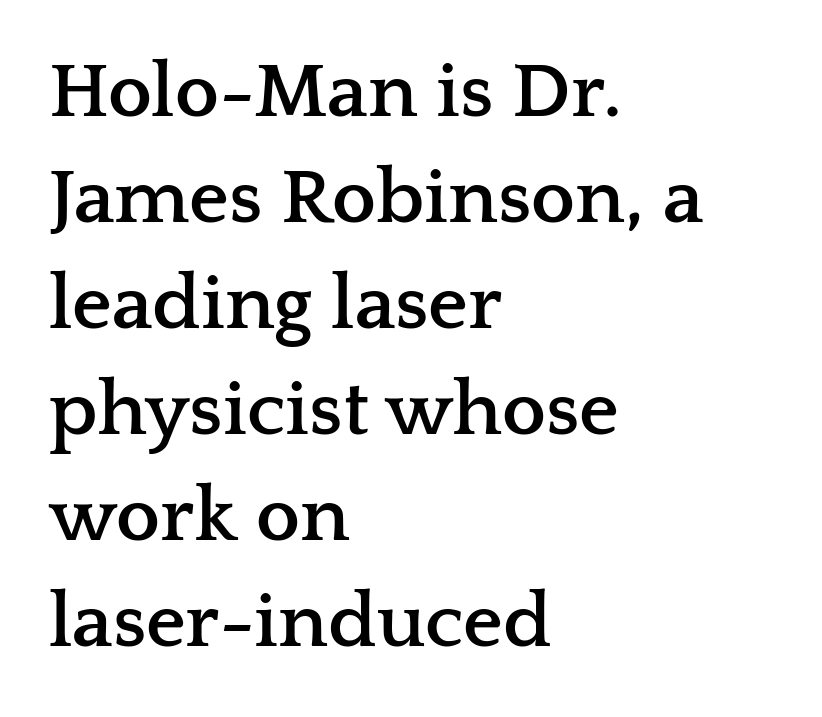
{"serif": "yes", "italic": "no", "bold": "yes", "weight": "semibold", "width": "wide", "stroke_contrast": "low", "x_height": "medium", "monospaced": "no", "underline": "no", "align": "left", "line_spacing": "normal", "line_spacing_ratio": 1.36, "letter_spacing": "normal", "letter_spacing_em": 0.0, "glyph_px": 78}
